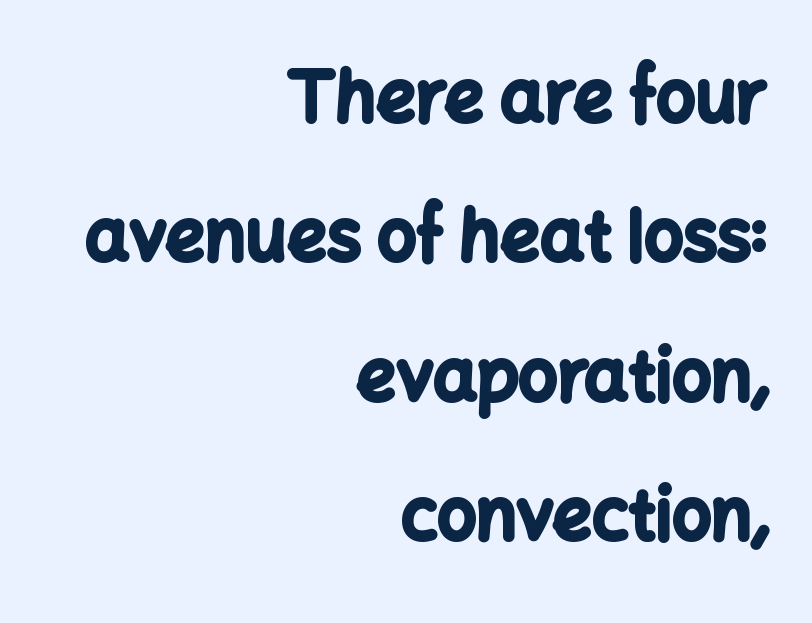
Q: Is the text bold? A: Yes.
Q: Is the text italic (slanted)? A: No, it is upright.
Q: Is the typeface a serif or a sans-serif typeface? A: Sans-serif.
Q: Is the text underlined? A: No.
Q: How is the paragraph aligned? A: Right-aligned.
Q: Is the spacing between letters normal or unusually wide? A: Normal.
Q: Is the spacing between lines tight, normal or loose? A: Loose.
Q: Width (condensed, normal, or wide)? A: Normal.
Q: Stroke contrast? A: Low.
Q: x-height? A: Medium.
Q: Monospaced? A: No.
